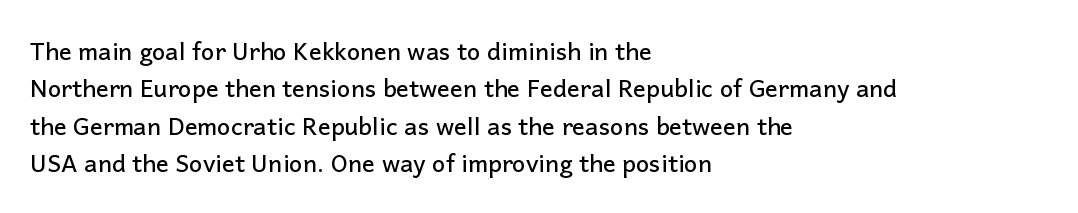
{"italic": "no", "underline": "no", "align": "left", "line_spacing": "normal", "line_spacing_ratio": 1.56, "letter_spacing": "normal", "letter_spacing_em": 0.0, "glyph_px": 24}
